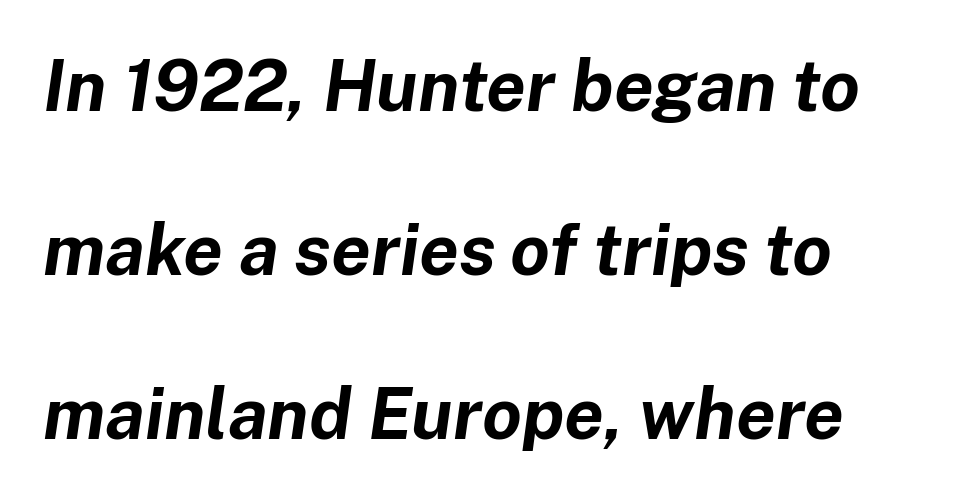
The image shows 71 px bold type, italic (leaning right); set left-aligned, loose line spacing (2.31x), normal letter spacing, not underlined; low stroke contrast and a medium x-height.
